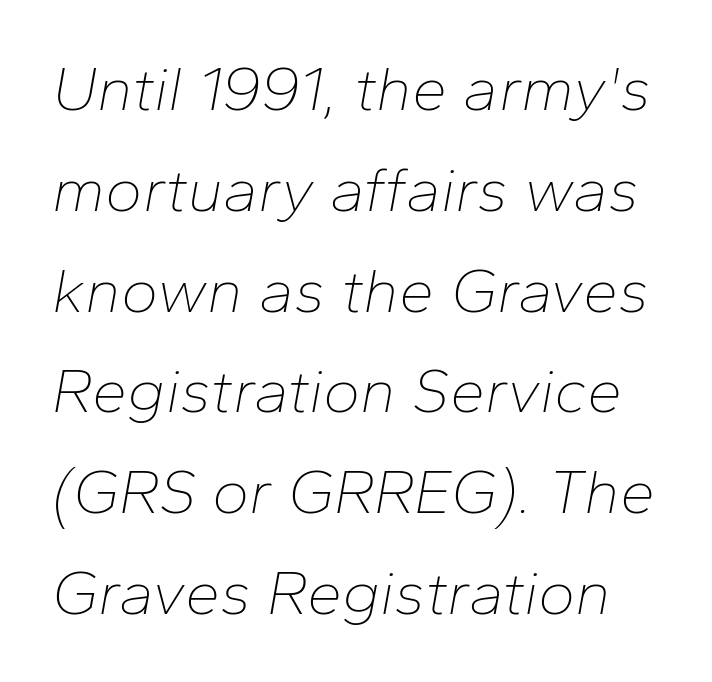
{"italic": "yes", "lean": "right", "slant_degrees": 10, "bold": "no", "weight": "thin", "width": "normal", "stroke_contrast": "low", "x_height": "medium", "monospaced": "no", "underline": "no", "line_spacing": "normal", "line_spacing_ratio": 1.6, "letter_spacing": "normal", "letter_spacing_em": 0.0, "glyph_px": 63}
